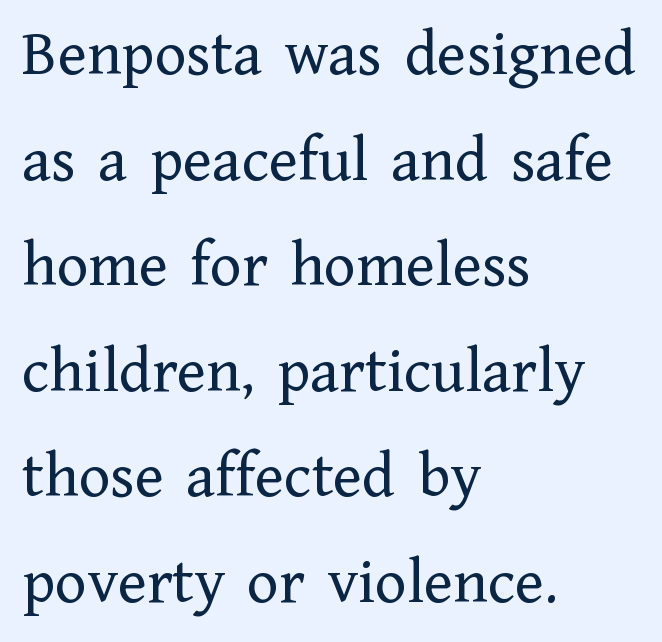
Check the space under the baseline: it is left empty. Is the letter spacing exaggerated? No — it looks like the ordinary default. The lines are quadded left. The font is comparable to plain body text, perhaps lighter. Do the characters align in a grid? No, the font is proportional. Students, observe: this is what conventionally led text looks like.
